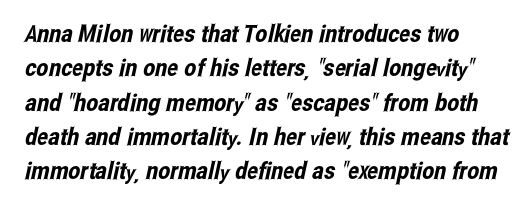
{"underline": "no", "align": "left", "line_spacing": "normal", "line_spacing_ratio": 1.43, "letter_spacing": "normal", "letter_spacing_em": 0.0, "glyph_px": 24}
